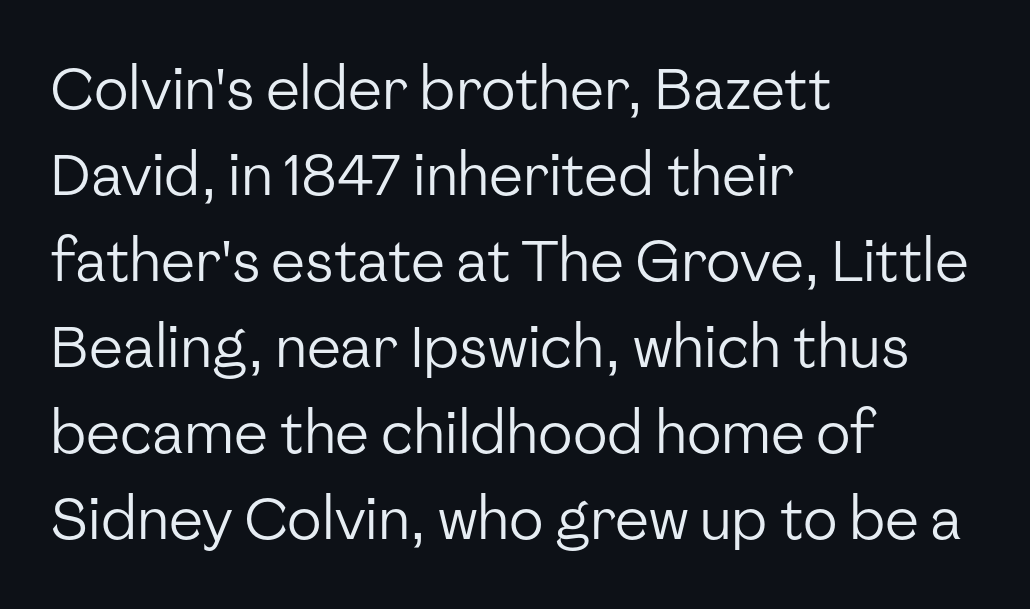
The image shows 57 px regular-weight sans-serif type, upright; set left-aligned, normal line spacing (1.51x), normal letter spacing, not underlined; low stroke contrast and a medium x-height.
